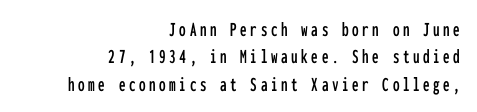
The image shows 21 px text type, upright; set right-aligned, normal line spacing (1.3x), not underlined.
